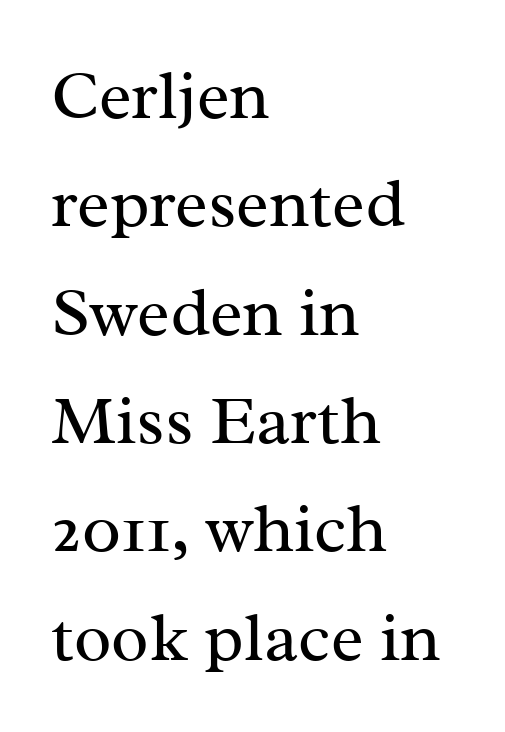
The image shows 69 px regular-weight serif type, upright; set left-aligned, normal line spacing (1.57x), normal letter spacing, not underlined; medium stroke contrast and a medium x-height.
